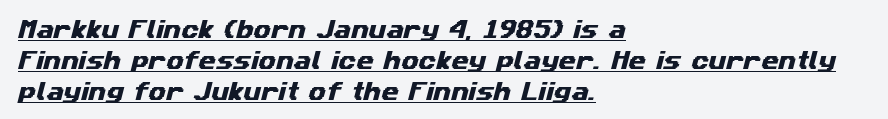
The image shows 20 px text type; set left-aligned, normal line spacing (1.56x), normal letter spacing, underlined.
